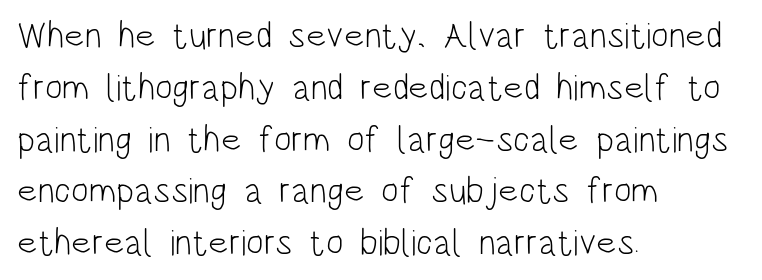
{"serif": "no", "italic": "no", "bold": "no", "weight": "light", "width": "condensed", "stroke_contrast": "low", "x_height": "large", "monospaced": "no", "underline": "no", "align": "left", "line_spacing": "normal", "line_spacing_ratio": 1.4, "letter_spacing": "normal", "letter_spacing_em": 0.0, "glyph_px": 37}
